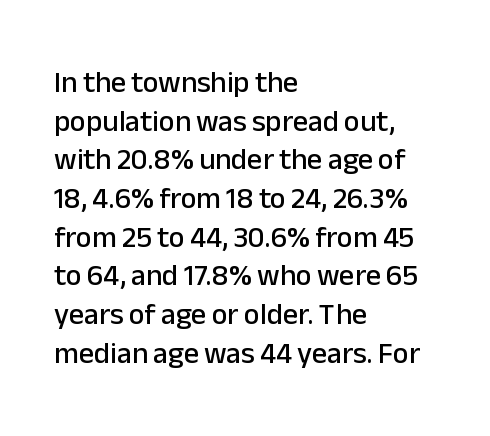
The image shows 30 px sans-serif type, upright; set left-aligned, normal line spacing (1.29x), normal letter spacing, not underlined; low stroke contrast and a medium x-height.
